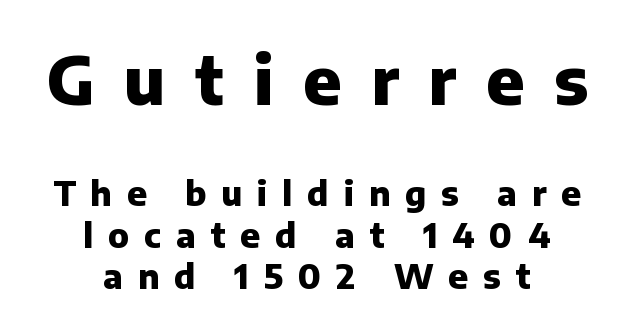
The image shows 67 px heavy sans-serif type, upright; set centered, line spacing 1.22x, unusually wide letter spacing (+0.44 em), not underlined; the first (top) block is 1.97x larger; low stroke contrast and a medium x-height.
